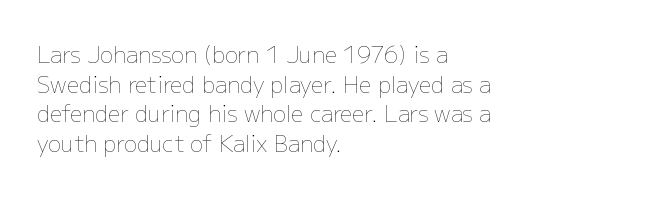
{"italic": "no", "bold": "no", "underline": "no", "align": "left", "line_spacing": "normal", "line_spacing_ratio": 1.35, "letter_spacing": "normal", "letter_spacing_em": 0.0, "glyph_px": 22}
